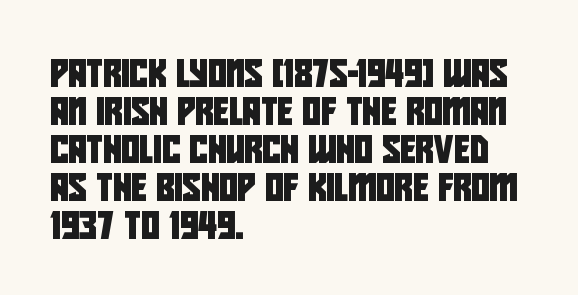
Q: Is the typeface a serif or a sans-serif typeface? A: Sans-serif.
Q: Is the text underlined? A: No.
Q: How is the paragraph aligned? A: Left-aligned.
Q: Is the spacing between letters normal or unusually wide? A: Normal.
Q: Is the spacing between lines tight, normal or loose? A: Normal.
Q: Width (condensed, normal, or wide)? A: Condensed.
Q: Stroke contrast? A: Low.
Q: x-height? A: Large.
Q: Monospaced? A: No.
